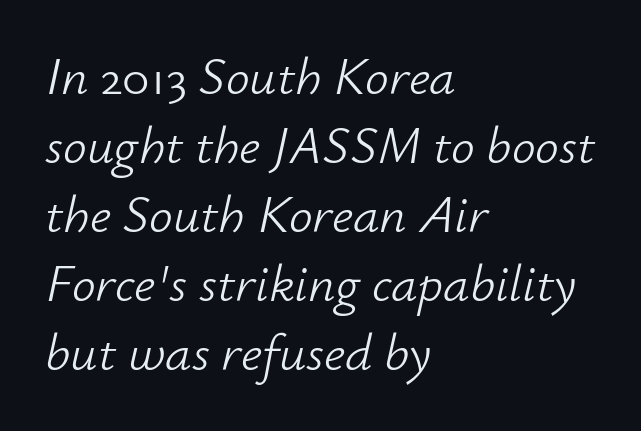
{"italic": "yes", "lean": "right", "slant_degrees": 12, "bold": "no", "weight": "light", "width": "normal", "stroke_contrast": "low", "x_height": "small", "monospaced": "no", "underline": "no", "align": "left", "line_spacing": "normal", "line_spacing_ratio": 1.3, "letter_spacing": "normal", "letter_spacing_em": 0.0, "glyph_px": 53}
